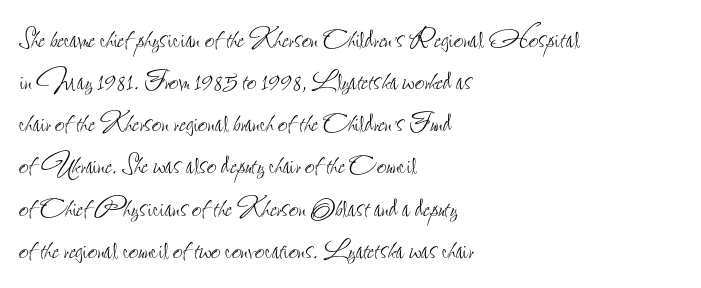
{"bold": "no", "weight": "thin", "width": "condensed", "stroke_contrast": "low", "x_height": "small", "monospaced": "no", "underline": "no", "align": "left", "line_spacing_ratio": 1.24, "letter_spacing": "normal", "letter_spacing_em": 0.0, "glyph_px": 34}
